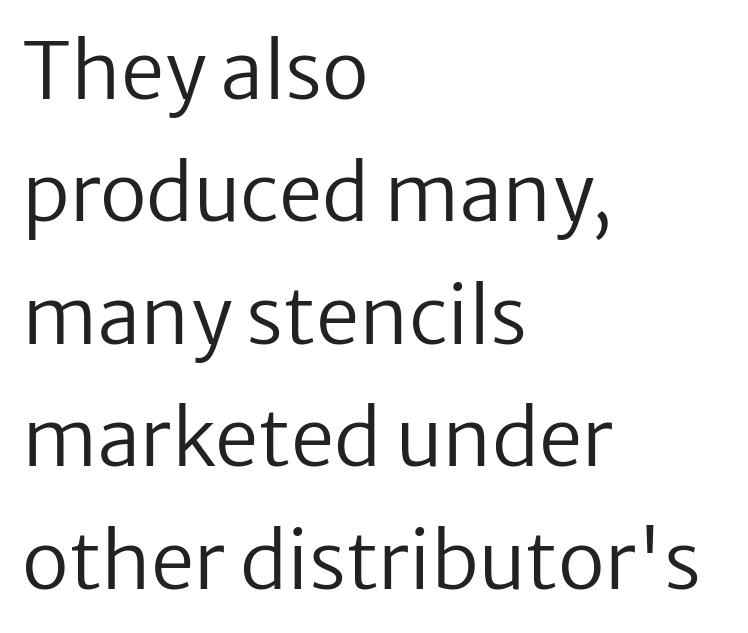
Q: Is the text bold? A: No.
Q: Is the text italic (slanted)? A: No, it is upright.
Q: Is the typeface a serif or a sans-serif typeface? A: Sans-serif.
Q: Is the text underlined? A: No.
Q: How is the paragraph aligned? A: Left-aligned.
Q: Is the spacing between letters normal or unusually wide? A: Normal.
Q: Is the spacing between lines tight, normal or loose? A: Normal.
Q: Width (condensed, normal, or wide)? A: Normal.
Q: Stroke contrast? A: Low.
Q: x-height? A: Medium.
Q: Monospaced? A: No.
